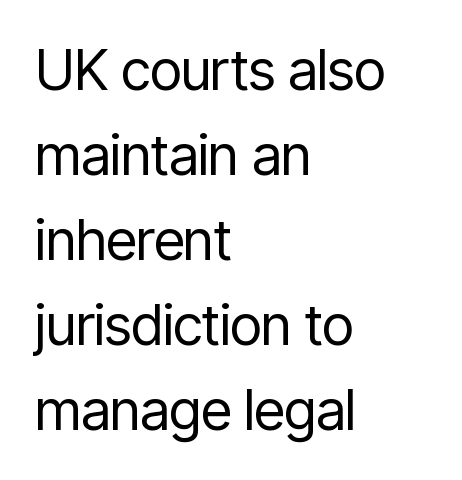
Q: Is the text bold? A: No.
Q: Is the text italic (slanted)? A: No, it is upright.
Q: Is the typeface a serif or a sans-serif typeface? A: Sans-serif.
Q: Is the text underlined? A: No.
Q: How is the paragraph aligned? A: Left-aligned.
Q: Is the spacing between letters normal or unusually wide? A: Normal.
Q: Is the spacing between lines tight, normal or loose? A: Normal.
Q: Width (condensed, normal, or wide)? A: Condensed.
Q: Stroke contrast? A: Low.
Q: x-height? A: Medium.
Q: Monospaced? A: No.
